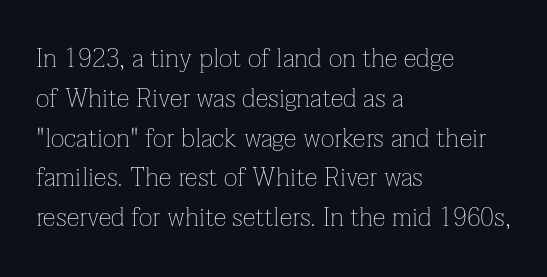
Nobody touched the tracking dial on this one. Line starts are locked; line ends wander. The block of text has a typical density, with ordinary space between rows. The glyphs are unaccompanied by any horizontal stroke below them. Notice how the stems are strictly vertical — no italics here. These glyphs show unthickened strokes, regular width or finer.
